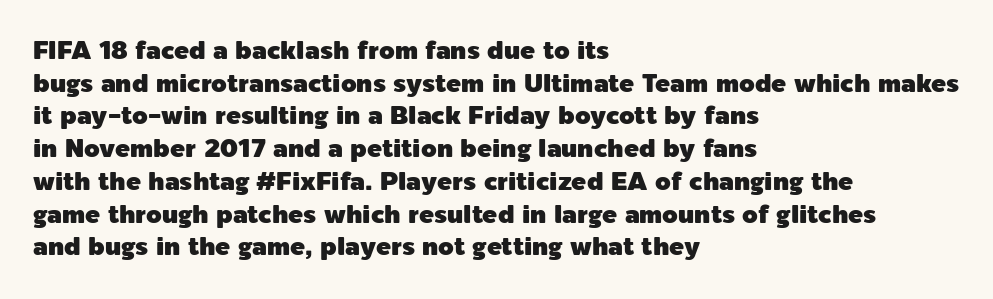
Q: Is the text italic (slanted)? A: No, it is upright.
Q: Is the text underlined? A: No.
Q: How is the paragraph aligned? A: Left-aligned.
Q: Is the spacing between letters normal or unusually wide? A: Normal.
Q: Is the spacing between lines tight, normal or loose? A: Normal.
